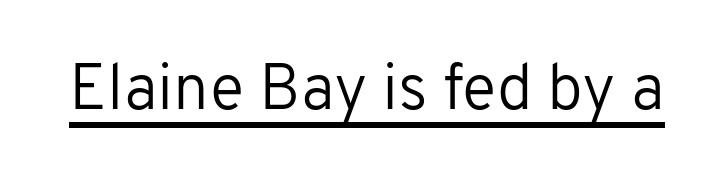
The image shows 64 px regular-weight sans-serif type, upright; set normal letter spacing, underlined; low stroke contrast and a medium x-height.
